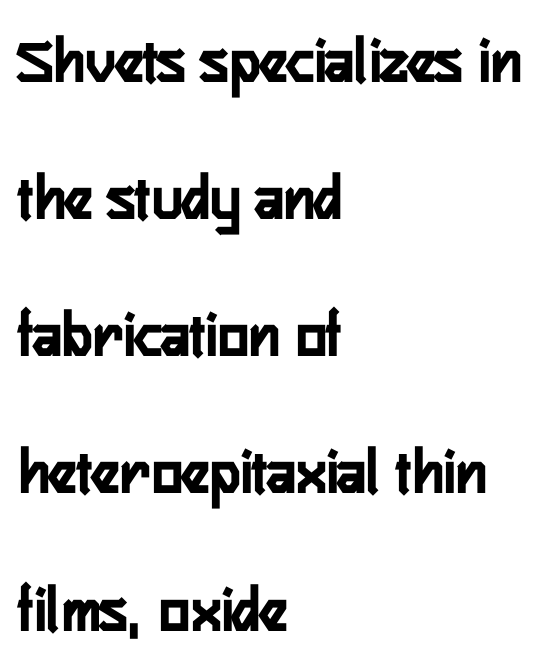
The image shows 65 px condensed sans-serif type, upright; set left-aligned, loose line spacing (2.11x), normal letter spacing, not underlined; low stroke contrast and a medium x-height.
